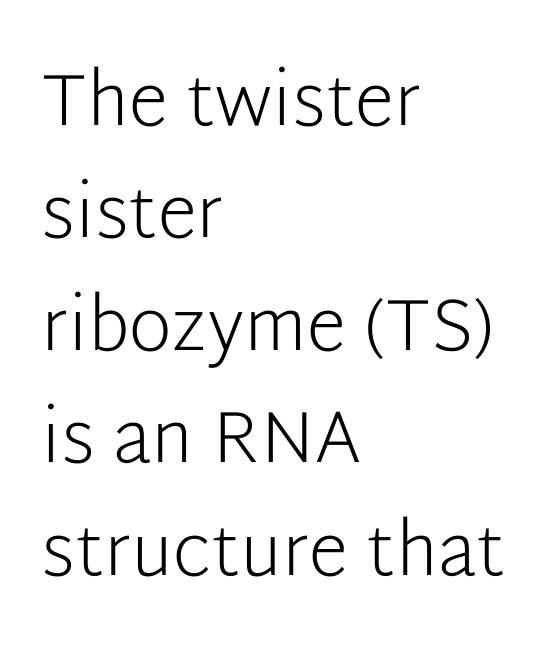
{"serif": "no", "italic": "no", "bold": "no", "weight": "light", "width": "normal", "stroke_contrast": "low", "x_height": "medium", "monospaced": "no", "underline": "no", "align": "left", "line_spacing": "normal", "line_spacing_ratio": 1.54, "letter_spacing": "normal", "letter_spacing_em": 0.0, "glyph_px": 73}
